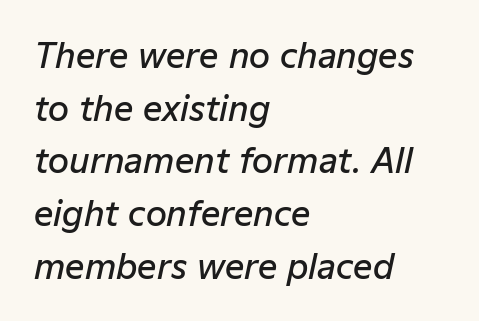
The image shows 34 px semibold type, italic (leaning right); set left-aligned, normal line spacing (1.55x), normal letter spacing, not underlined; low stroke contrast and a medium x-height.
